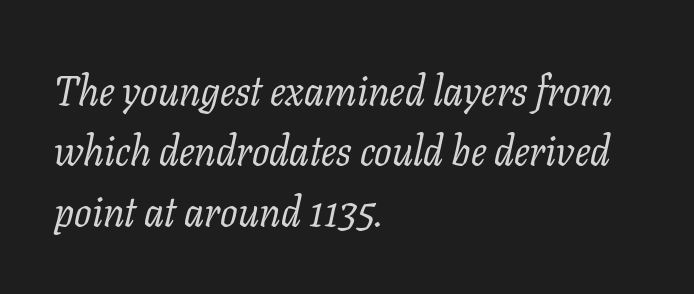
Q: Is the text bold? A: No.
Q: Is the text italic (slanted)? A: Yes, it leans right by about 11 degrees.
Q: Is the typeface a serif or a sans-serif typeface? A: Serif.
Q: Is the text underlined? A: No.
Q: How is the paragraph aligned? A: Left-aligned.
Q: Is the spacing between letters normal or unusually wide? A: Normal.
Q: Is the spacing between lines tight, normal or loose? A: Normal.
Q: Width (condensed, normal, or wide)? A: Normal.
Q: Stroke contrast? A: Low.
Q: x-height? A: Medium.
Q: Monospaced? A: No.
